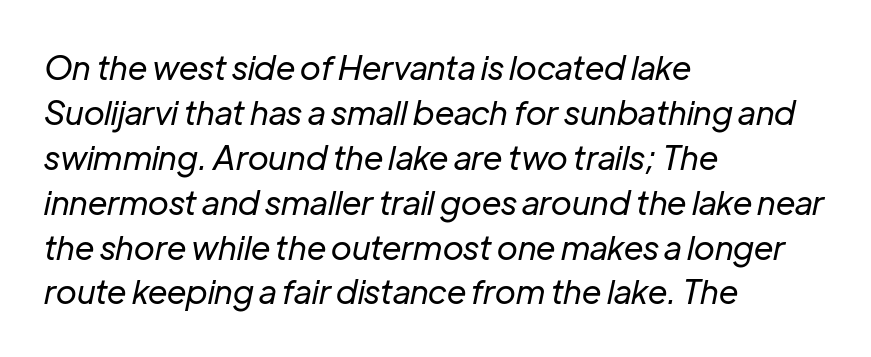
{"italic": "yes", "lean": "right", "slant_degrees": 12, "bold": "no", "weight": "regular", "width": "normal", "stroke_contrast": "low", "x_height": "medium", "monospaced": "no", "underline": "no", "align": "left", "line_spacing": "normal", "line_spacing_ratio": 1.36, "letter_spacing": "normal", "letter_spacing_em": 0.0, "glyph_px": 33}
